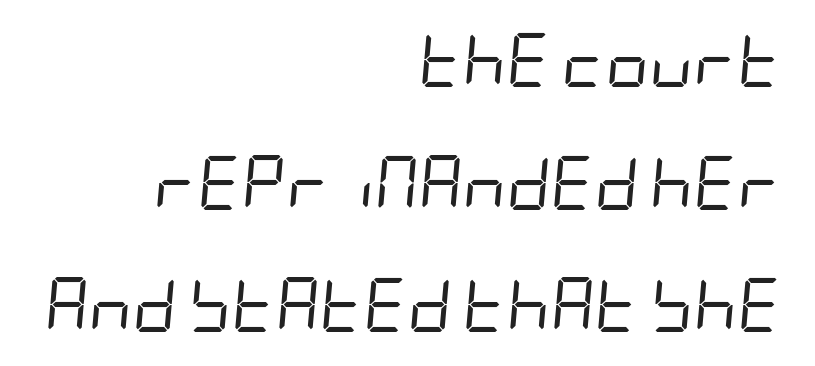
The image shows 54 px regular-weight, condensed type, italic (leaning right); set right-aligned, loose line spacing (2.27x), normal letter spacing, not underlined; low stroke contrast and a large x-height.
